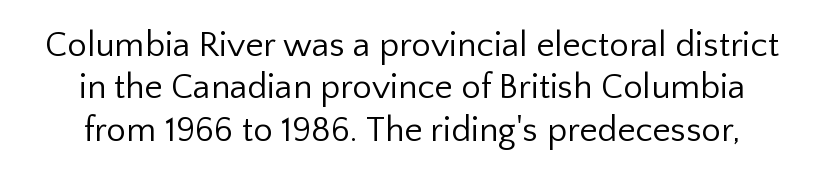
The specimen reads as upright at a glance. Spacing between characters is what you'd get straight out of the box. A sans-serif font was chosen for this passage. This rendering features lettering with no underline.
